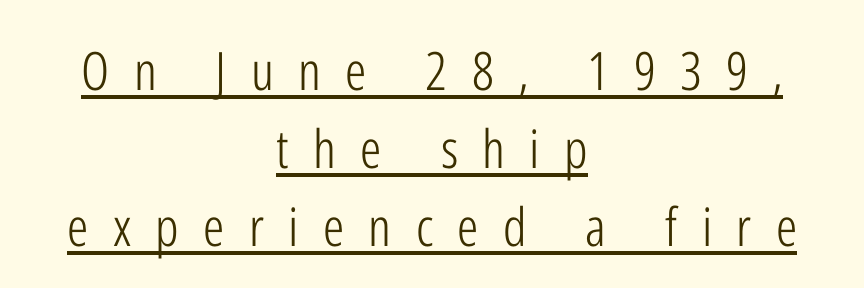
Reading down the column, the eye jumps a familiar distance to each next line. Students, observe the line beneath the letters — that is underlining. If you folded the block vertically in half, each line would mirror itself in length. This sample uses an upright cut, with every glyph sitting square on the baseline. The font is comparable to plain body text, perhaps lighter.
